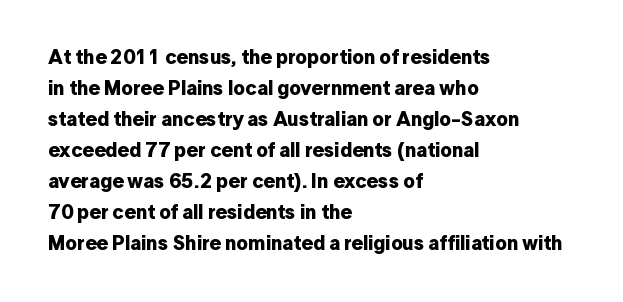
The image shows 20 px bold type, upright; set left-aligned, normal line spacing (1.55x), normal letter spacing, not underlined.
